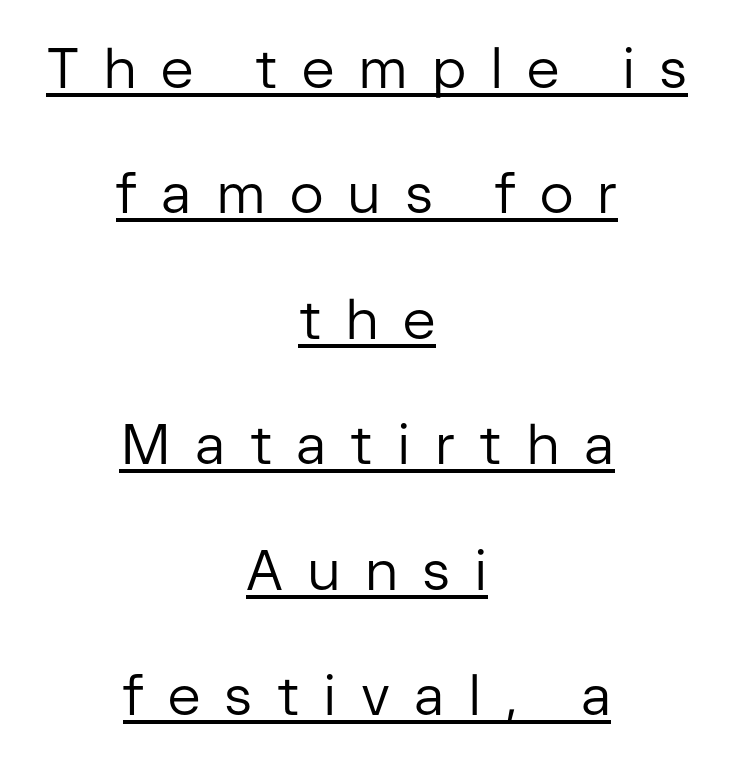
Q: Is the text bold? A: No.
Q: Is the text italic (slanted)? A: No, it is upright.
Q: Is the typeface a serif or a sans-serif typeface? A: Sans-serif.
Q: Is the text underlined? A: Yes.
Q: How is the paragraph aligned? A: Centered.
Q: Is the spacing between letters normal or unusually wide? A: Unusually wide.
Q: Is the spacing between lines tight, normal or loose? A: Loose.
Q: Width (condensed, normal, or wide)? A: Normal.
Q: Stroke contrast? A: Low.
Q: x-height? A: Medium.
Q: Monospaced? A: No.
